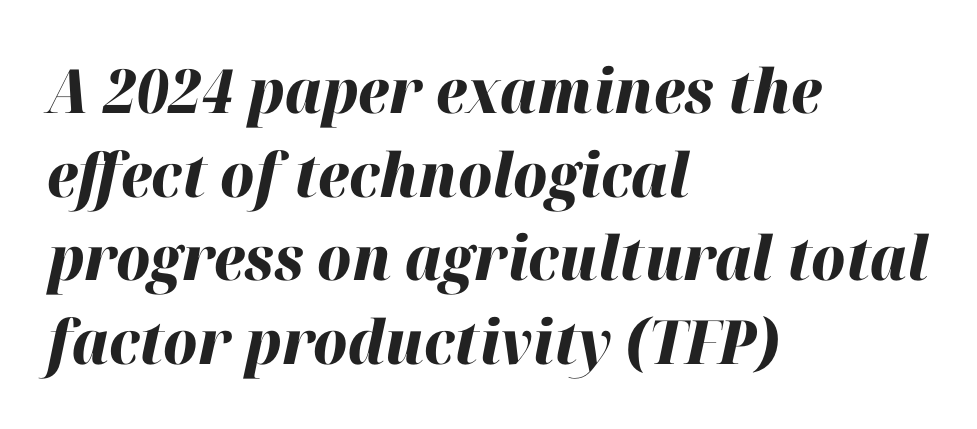
Q: Is the text bold? A: Yes.
Q: Is the text italic (slanted)? A: Yes, it leans right by about 12 degrees.
Q: Is the text underlined? A: No.
Q: How is the paragraph aligned? A: Left-aligned.
Q: Is the spacing between letters normal or unusually wide? A: Normal.
Q: Is the spacing between lines tight, normal or loose? A: Normal.
Q: Width (condensed, normal, or wide)? A: Normal.
Q: Stroke contrast? A: High.
Q: x-height? A: Medium.
Q: Monospaced? A: No.
